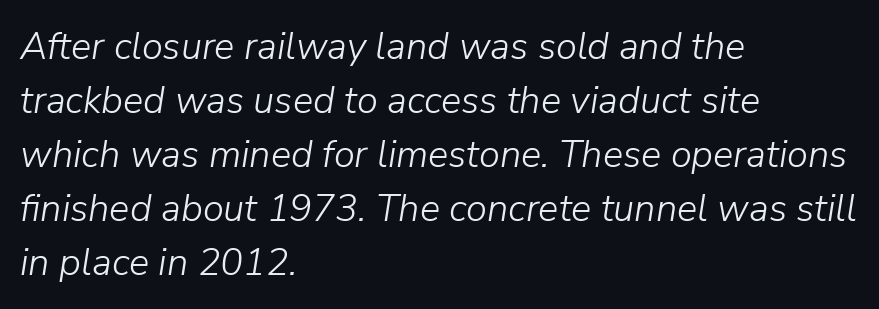
Q: Is the text bold? A: No.
Q: Is the text italic (slanted)? A: Yes, it leans right by about 9 degrees.
Q: Is the text underlined? A: No.
Q: How is the paragraph aligned? A: Left-aligned.
Q: Is the spacing between letters normal or unusually wide? A: Normal.
Q: Is the spacing between lines tight, normal or loose? A: Normal.
Q: Width (condensed, normal, or wide)? A: Normal.
Q: Stroke contrast? A: Low.
Q: x-height? A: Medium.
Q: Monospaced? A: No.
